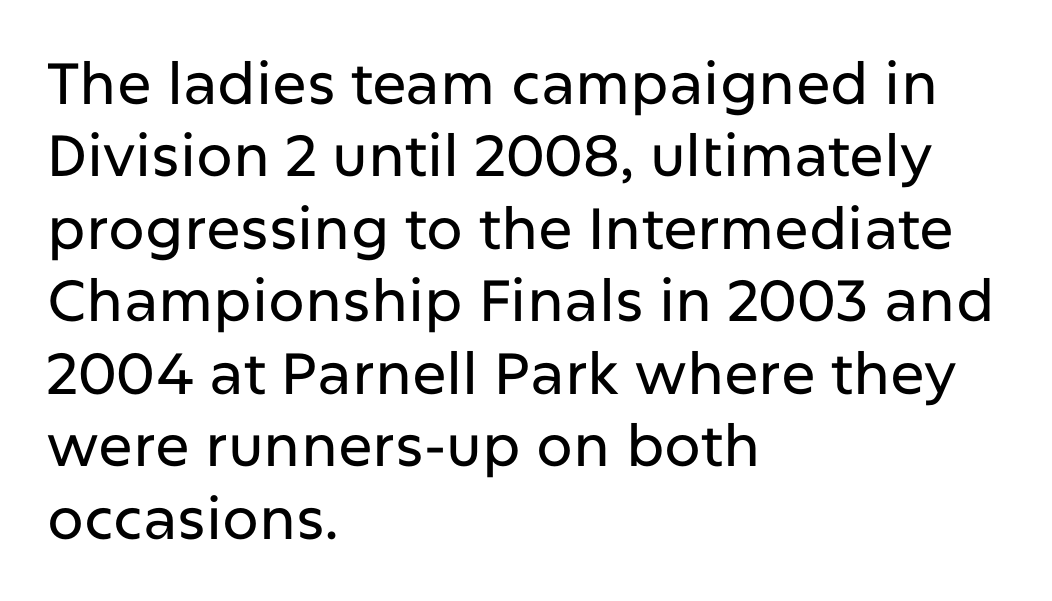
{"serif": "no", "italic": "no", "width": "normal", "stroke_contrast": "low", "x_height": "medium", "monospaced": "no", "underline": "no", "align": "left", "line_spacing": "normal", "line_spacing_ratio": 1.25, "letter_spacing": "normal", "letter_spacing_em": 0.0, "glyph_px": 58}
